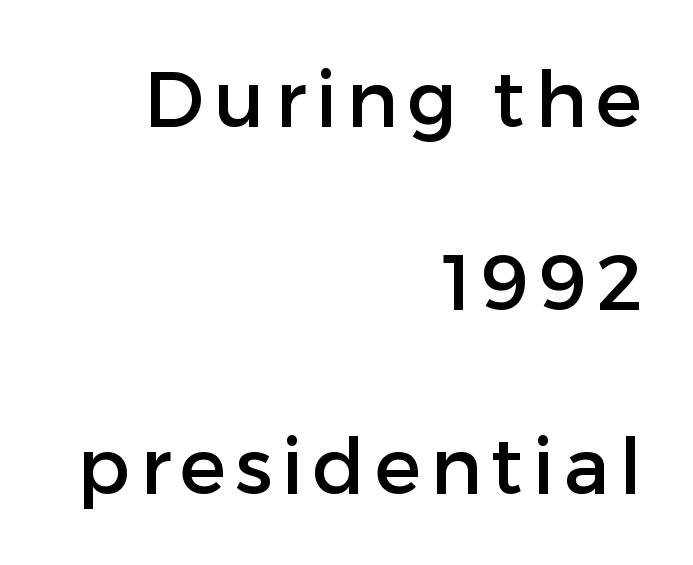
{"serif": "no", "italic": "no", "width": "normal", "stroke_contrast": "low", "x_height": "medium", "monospaced": "no", "underline": "no", "align": "right", "line_spacing": "loose", "line_spacing_ratio": 2.35, "glyph_px": 78}
